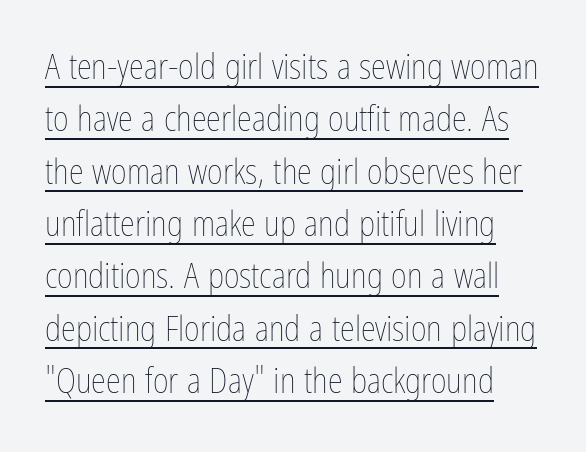
{"italic": "no", "bold": "no", "weight": "thin", "width": "condensed", "stroke_contrast": "low", "x_height": "medium", "monospaced": "no", "underline": "yes", "line_spacing": "normal", "line_spacing_ratio": 1.54, "letter_spacing": "normal", "letter_spacing_em": 0.0, "glyph_px": 34}
